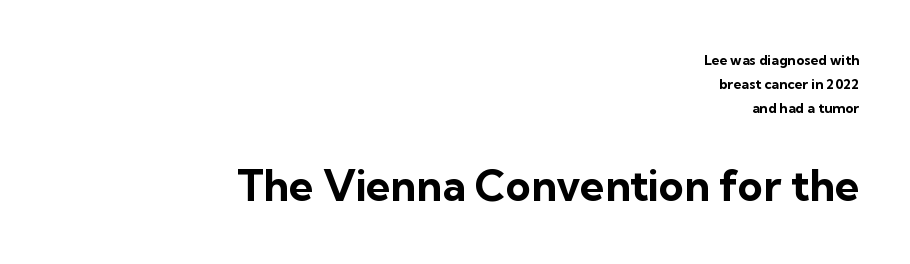
Words appear dense and cohesive because spacing is normal. Every stem runs plumb, perpendicular to the baseline. Proportional: the letters do not fall into vertical columns. This sample is right-justified, so line beginnings fall wherever the words allow. Type style note: lacks serifs.
